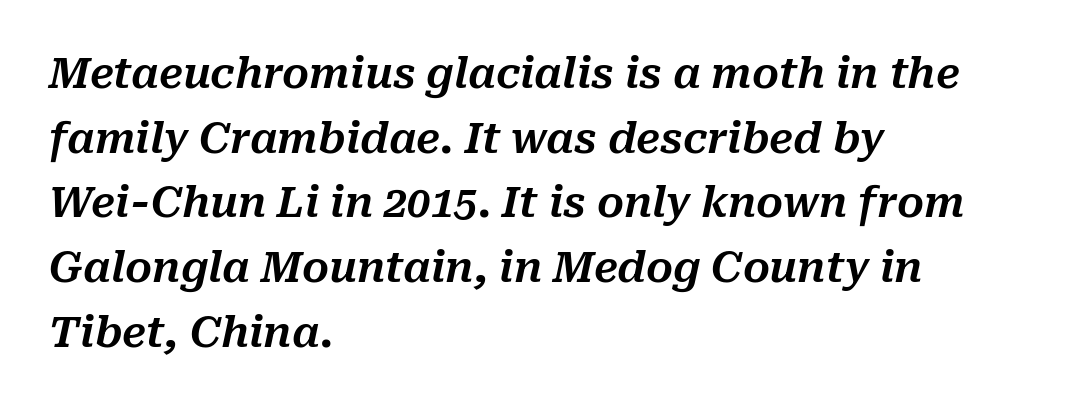
{"italic": "yes", "lean": "right", "slant_degrees": 10, "width": "normal", "stroke_contrast": "medium", "x_height": "medium", "monospaced": "no", "underline": "no", "align": "left", "line_spacing": "normal", "line_spacing_ratio": 1.54, "letter_spacing": "normal", "letter_spacing_em": 0.0, "glyph_px": 42}
